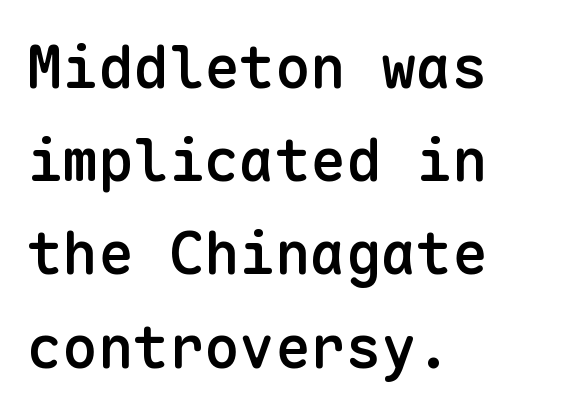
The image shows 59 px semibold sans-serif type, upright, monospaced; set left-aligned, normal line spacing (1.58x), normal letter spacing, not underlined; low stroke contrast and a medium x-height.
